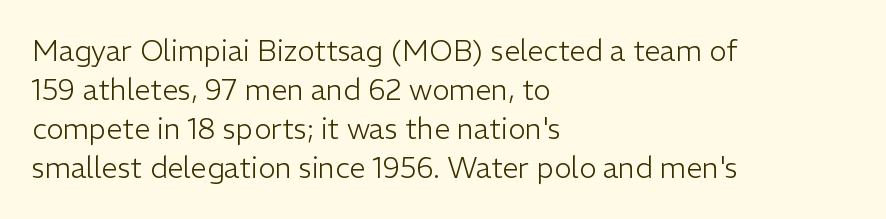
Q: Is the text bold? A: No.
Q: Is the text italic (slanted)? A: No, it is upright.
Q: Is the typeface a serif or a sans-serif typeface? A: Sans-serif.
Q: Is the text underlined? A: No.
Q: How is the paragraph aligned? A: Left-aligned.
Q: Is the spacing between letters normal or unusually wide? A: Normal.
Q: Is the spacing between lines tight, normal or loose? A: Normal.
Q: Width (condensed, normal, or wide)? A: Normal.
Q: Stroke contrast? A: Low.
Q: x-height? A: Medium.
Q: Monospaced? A: No.
